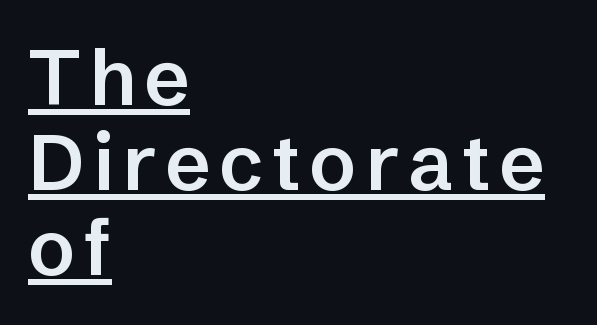
{"serif": "no", "italic": "no", "bold": "semi", "weight": "semibold", "width": "normal", "stroke_contrast": "low", "x_height": "medium", "monospaced": "no", "underline": "yes", "align": "left", "line_spacing": "tight", "line_spacing_ratio": 1.09, "glyph_px": 78}
